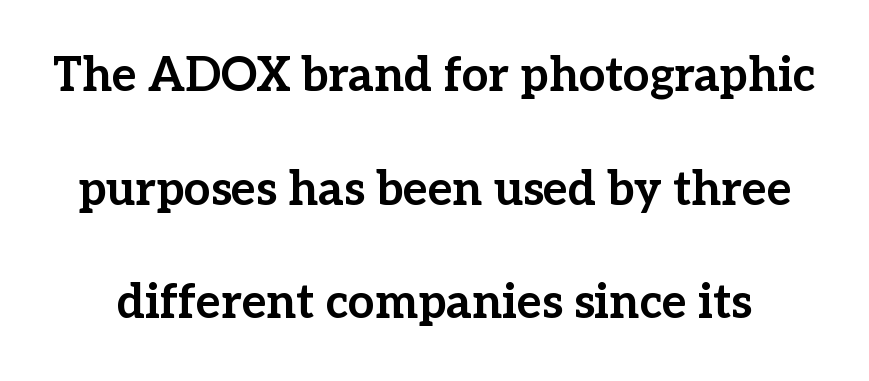
Q: Is the text bold? A: Yes.
Q: Is the text italic (slanted)? A: No, it is upright.
Q: Is the typeface a serif or a sans-serif typeface? A: Serif.
Q: Is the text underlined? A: No.
Q: Is the spacing between letters normal or unusually wide? A: Normal.
Q: Is the spacing between lines tight, normal or loose? A: Loose.
Q: Width (condensed, normal, or wide)? A: Normal.
Q: Stroke contrast? A: Low.
Q: x-height? A: Medium.
Q: Monospaced? A: No.
